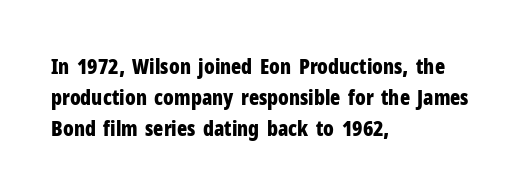
{"italic": "no", "bold": "yes", "underline": "no", "align": "left", "line_spacing": "normal", "line_spacing_ratio": 1.48, "letter_spacing": "normal", "letter_spacing_em": 0.0, "glyph_px": 21}
